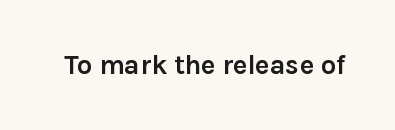
{"italic": "no", "bold": "yes", "underline": "no", "letter_spacing": "normal", "letter_spacing_em": 0.0, "glyph_px": 27}
